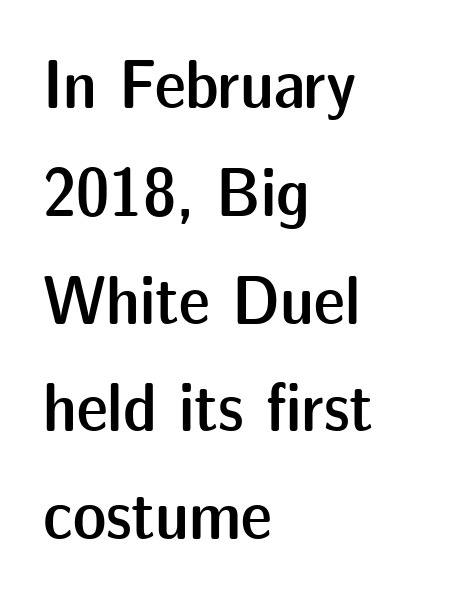
Serif or sans? Sans — the stroke terminals are bare. Stroke thickness is moderately raised; the sample reads as semibold. If you drew a line through each stem, it would be perfectly vertical. Descenders are the only things crossing below the line.
